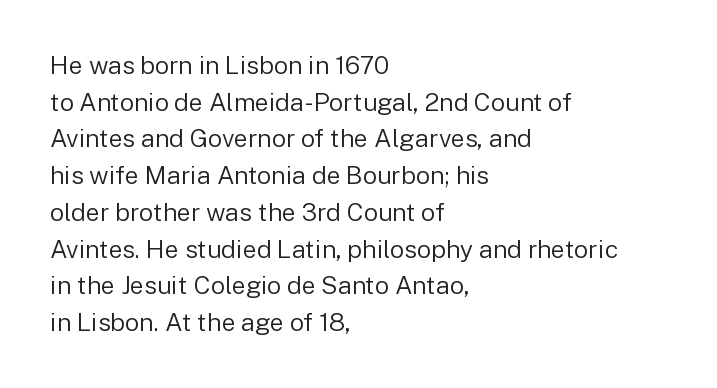
{"italic": "no", "bold": "no", "underline": "no", "align": "left", "line_spacing": "normal", "line_spacing_ratio": 1.47, "letter_spacing": "normal", "letter_spacing_em": 0.0, "glyph_px": 25}
